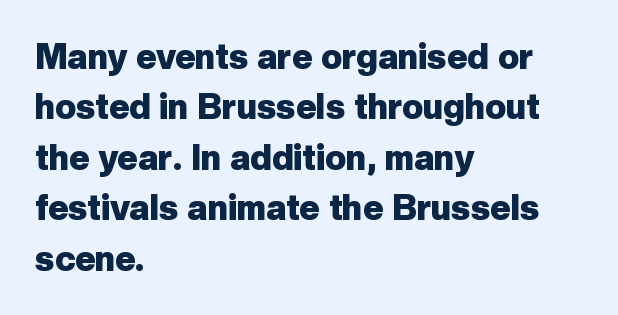
Q: Is the text bold? A: Yes.
Q: Is the text italic (slanted)? A: No, it is upright.
Q: Is the typeface a serif or a sans-serif typeface? A: Sans-serif.
Q: Is the text underlined? A: No.
Q: How is the paragraph aligned? A: Left-aligned.
Q: Is the spacing between letters normal or unusually wide? A: Normal.
Q: Is the spacing between lines tight, normal or loose? A: Normal.
Q: Width (condensed, normal, or wide)? A: Normal.
Q: Stroke contrast? A: Low.
Q: x-height? A: Medium.
Q: Monospaced? A: No.
